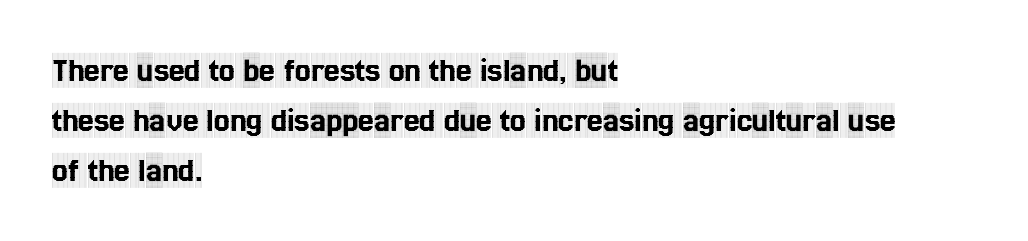
In terms of letterform style, serifs are clearly present. Honestly, there is no underline to notice here at all. The text block is weighted toward the left margin, trailing off unevenly rightward. Style check: upright. Regarding leading, the lines here are spaced in the standard way. These lines are rendered in a variable-pitch font.
